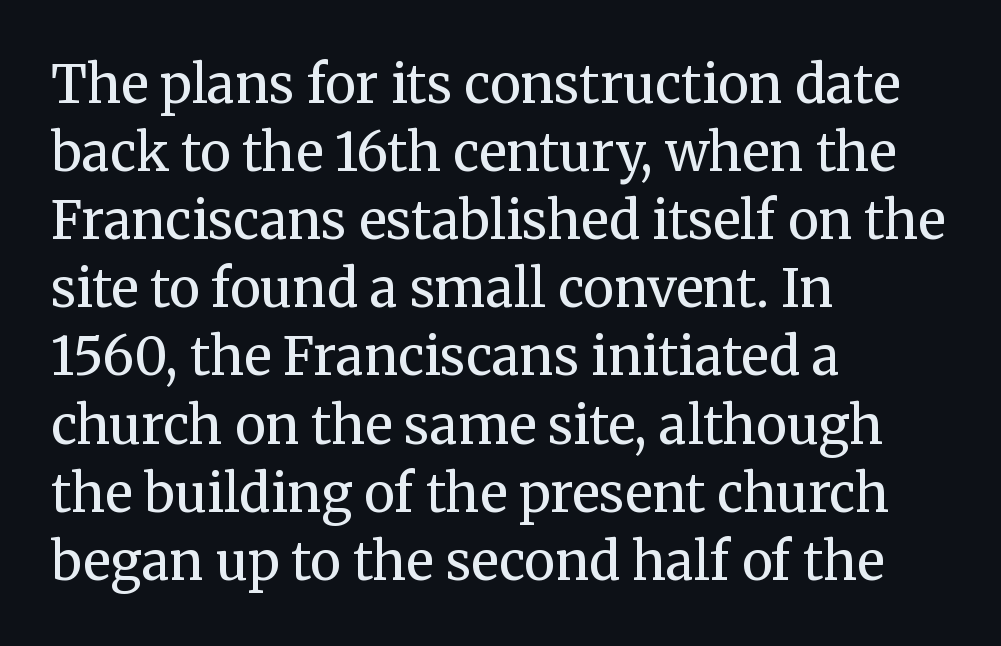
The typography opts for an upright posture over an oblique one. There is no visible air inserted between adjacent glyphs. Descenders hang freely into open space. The face looks like a standard text weight, possibly lighter. Honestly, the row spacing looks completely unremarkable. If you drew a ruler down the left edge, every line would touch it.
